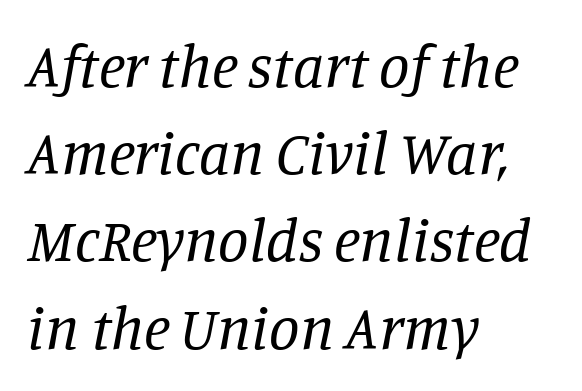
Q: Is the text bold? A: No.
Q: Is the text italic (slanted)? A: Yes, it leans right by about 11 degrees.
Q: Is the typeface a serif or a sans-serif typeface? A: Serif.
Q: Is the text underlined? A: No.
Q: How is the paragraph aligned? A: Left-aligned.
Q: Is the spacing between letters normal or unusually wide? A: Normal.
Q: Is the spacing between lines tight, normal or loose? A: Normal.
Q: Width (condensed, normal, or wide)? A: Normal.
Q: Stroke contrast? A: Low.
Q: x-height? A: Large.
Q: Monospaced? A: No.
